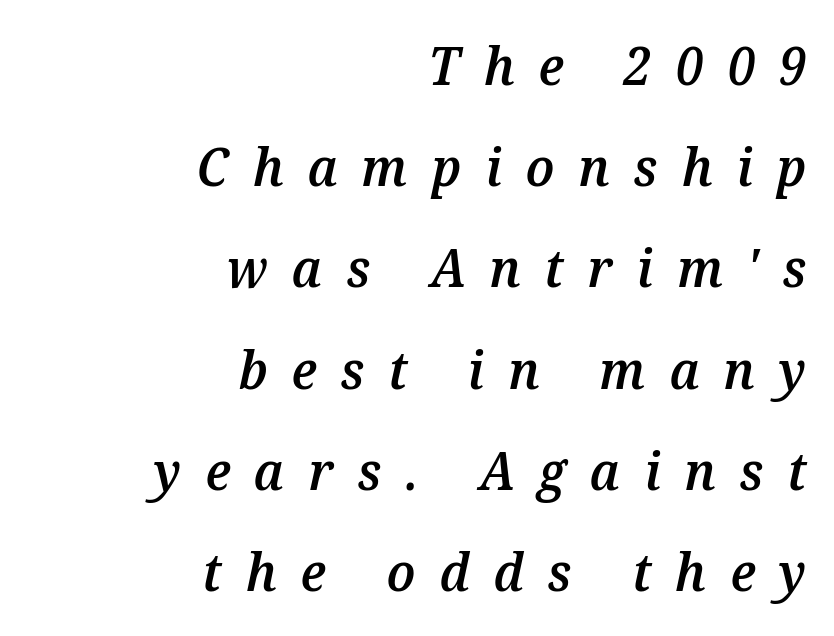
{"italic": "yes", "lean": "right", "slant_degrees": 12, "bold": "semi", "weight": "semibold", "width": "normal", "stroke_contrast": "medium", "x_height": "medium", "monospaced": "no", "underline": "no", "align": "right", "line_spacing": "loose", "line_spacing_ratio": 1.91, "letter_spacing": "wide", "letter_spacing_em": 0.45, "glyph_px": 53}
